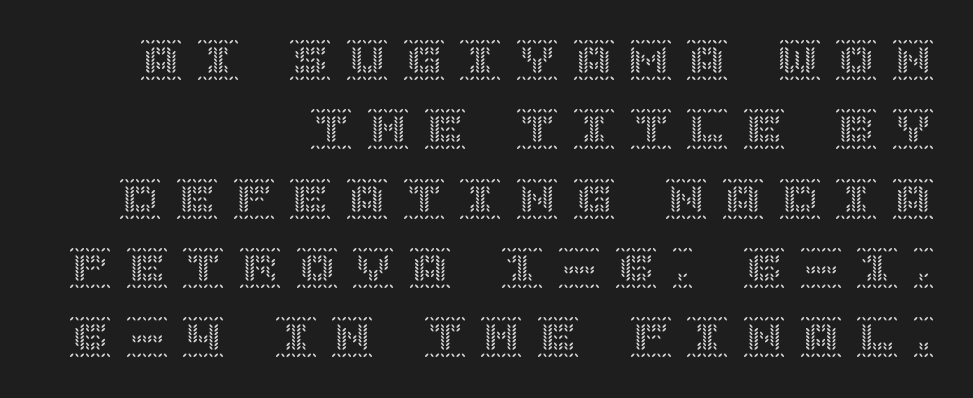
The image shows 42 px text type, upright; set right-aligned, normal line spacing (1.65x), unusually wide letter spacing (+0.35 em), not underlined; a large x-height.
